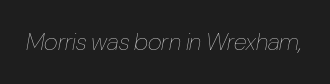
The image shows 24 px text type, italic (leaning right); set normal letter spacing, not underlined.
